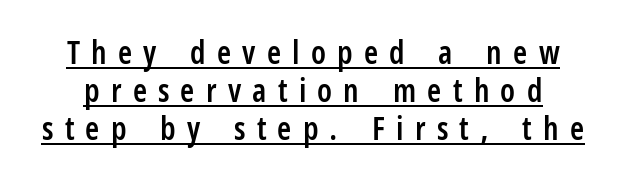
The image shows 32 px semibold, condensed sans-serif type, upright; set line spacing 1.18x, unusually wide letter spacing (+0.35 em), underlined; low stroke contrast and a medium x-height.
